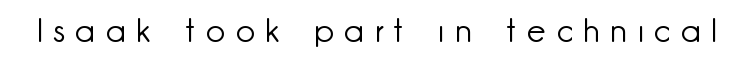
Q: Is the text bold? A: No.
Q: Is the text italic (slanted)? A: No, it is upright.
Q: Is the typeface a serif or a sans-serif typeface? A: Sans-serif.
Q: Is the text underlined? A: No.
Q: Is the spacing between letters normal or unusually wide? A: Unusually wide.
Q: Width (condensed, normal, or wide)? A: Normal.
Q: Stroke contrast? A: Low.
Q: x-height? A: Small.
Q: Monospaced? A: No.
